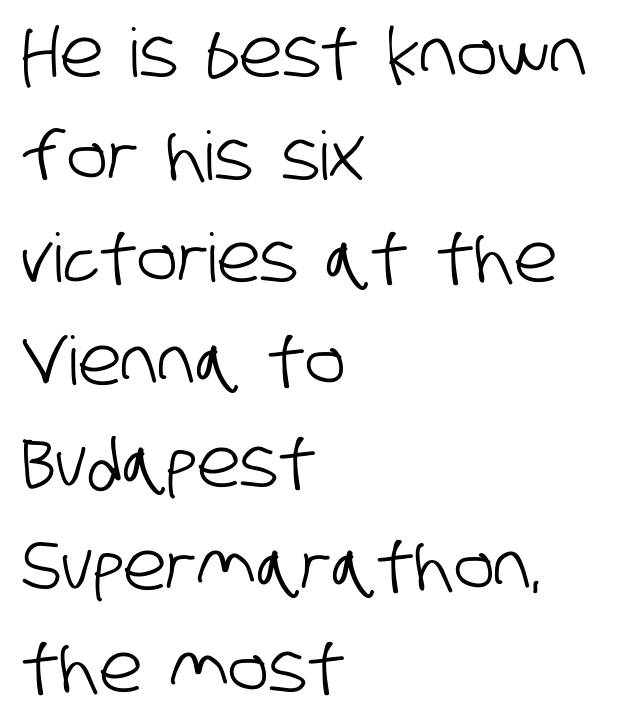
Horizontal bands of white between lines are of average thickness. Rule under the text: the space is simply empty. Stroke terminals: plain, sans-serif. Nobody touched the tracking dial on this one. The face used here is proportionally spaced, like ordinary book or web type.
